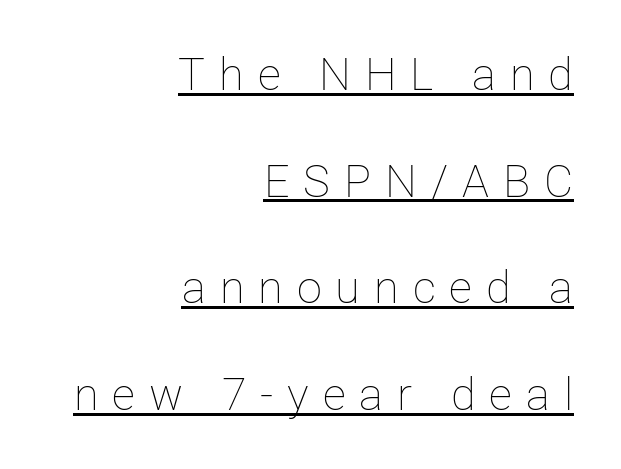
The image shows 45 px thin type, upright; set right-aligned, loose line spacing (2.37x), unusually wide letter spacing (+0.31 em), underlined; low stroke contrast and a medium x-height.
